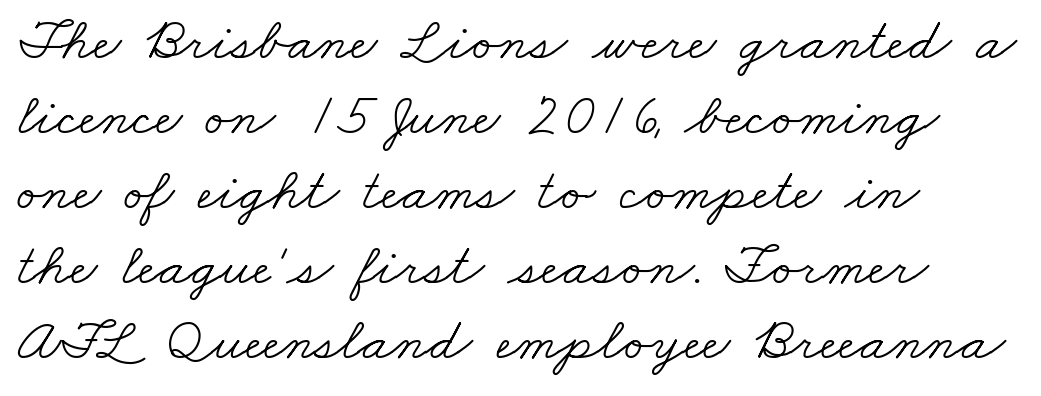
{"serif": "yes", "bold": "no", "weight": "light", "width": "wide", "stroke_contrast": "low", "x_height": "small", "monospaced": "no", "underline": "no", "align": "left", "line_spacing": "normal", "line_spacing_ratio": 1.25, "letter_spacing": "normal", "letter_spacing_em": 0.0, "glyph_px": 60}
